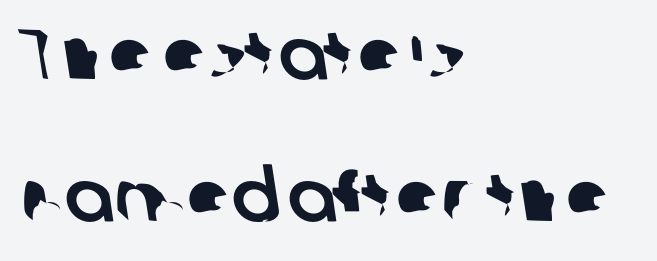
Type without underlining. Serifs: no, the terminals of the letterforms are clean. The letters advance in unequal steps, a hallmark of proportional type. Students, observe: this is what heavily led, spacious text looks like.
